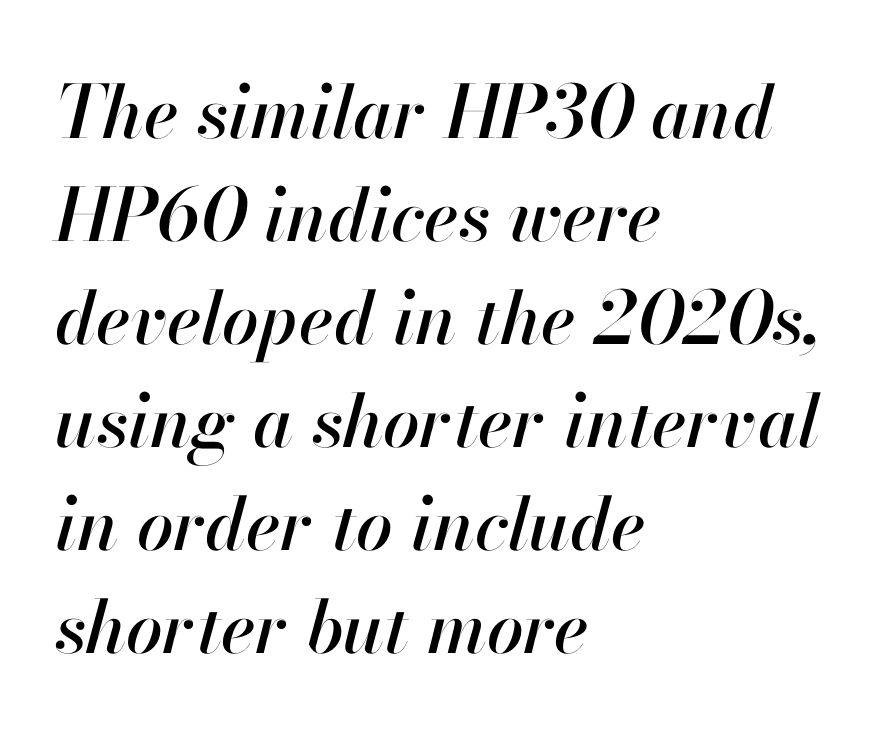
{"italic": "yes", "lean": "right", "slant_degrees": 13, "width": "normal", "stroke_contrast": "high", "x_height": "small", "monospaced": "no", "underline": "no", "align": "left", "line_spacing": "normal", "line_spacing_ratio": 1.41, "letter_spacing": "normal", "letter_spacing_em": 0.0, "glyph_px": 73}
